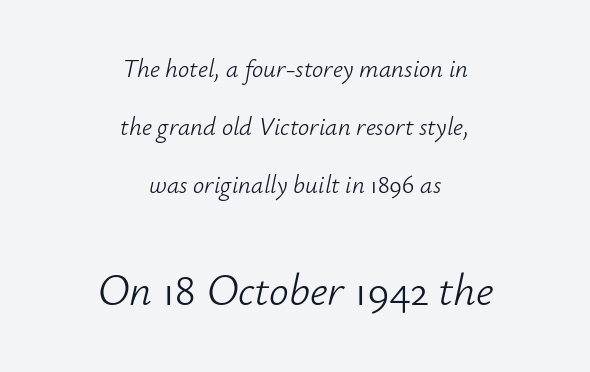
Q: Is the text bold? A: No.
Q: Is the text italic (slanted)? A: Yes, it leans right by about 12 degrees.
Q: Is the text underlined? A: No.
Q: How is the paragraph aligned? A: Centered.
Q: Is the spacing between letters normal or unusually wide? A: Normal.
Q: Is the spacing between lines tight, normal or loose? A: Loose.
Q: Which block of text is set in a larger size, the first (top) or the second (bottom)? A: The second (bottom) one.
Q: Width (condensed, normal, or wide)? A: Normal.
Q: Stroke contrast? A: Low.
Q: x-height? A: Small.
Q: Monospaced? A: No.
